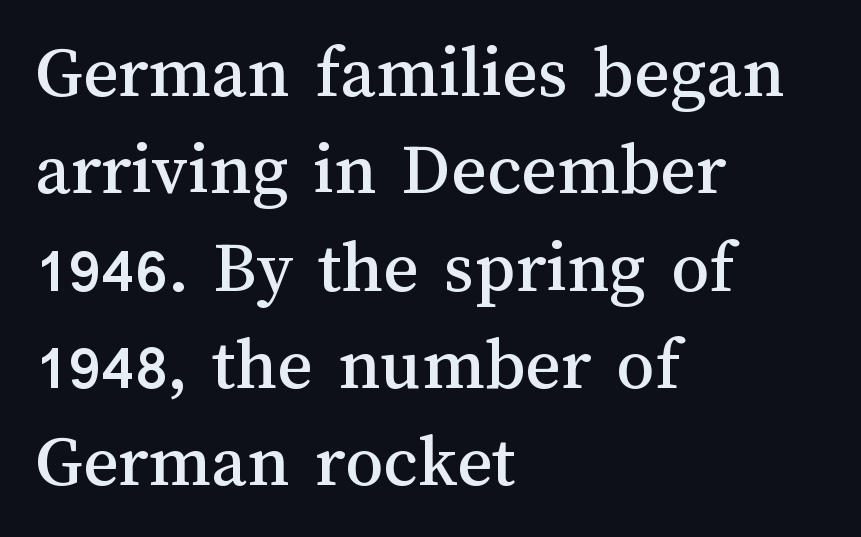
Q: Is the text italic (slanted)? A: No, it is upright.
Q: Is the text underlined? A: No.
Q: How is the paragraph aligned? A: Left-aligned.
Q: Is the spacing between letters normal or unusually wide? A: Normal.
Q: Is the spacing between lines tight, normal or loose? A: Normal.
Q: Width (condensed, normal, or wide)? A: Normal.
Q: Stroke contrast? A: Medium.
Q: x-height? A: Medium.
Q: Monospaced? A: No.
